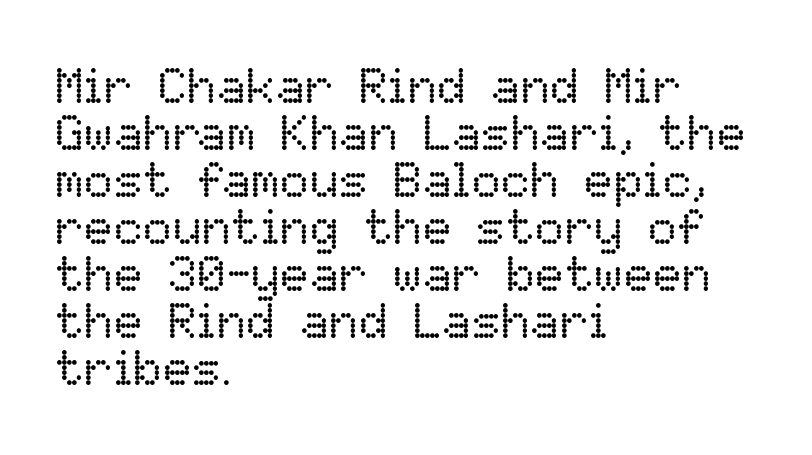
{"italic": "no", "bold": "no", "weight": "regular", "width": "normal", "stroke_contrast": "low", "x_height": "medium", "monospaced": "no", "underline": "no", "align": "left", "line_spacing": "tight", "line_spacing_ratio": 0.96, "letter_spacing": "normal", "letter_spacing_em": 0.0, "glyph_px": 49}
